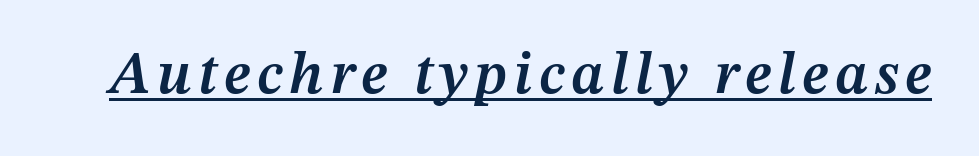
{"italic": "yes", "lean": "right", "slant_degrees": 12, "bold": "semi", "weight": "semibold", "width": "normal", "stroke_contrast": "medium", "x_height": "medium", "monospaced": "no", "underline": "yes", "glyph_px": 59}
